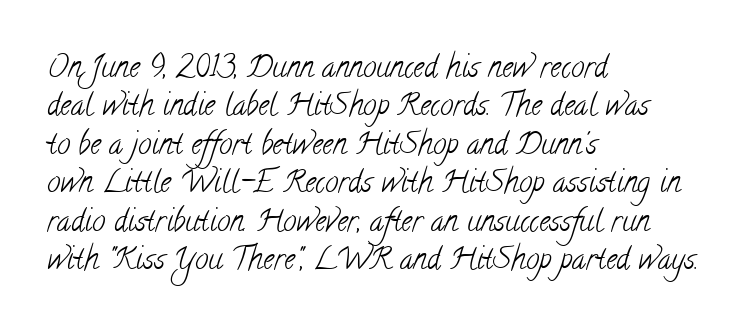
Is this a fixed-width face? No — the glyphs have proportional, varying widths. Does the copy run flush right? No — it runs flush left. The font family rendered here belongs to the serif group. Lines of text with bare space underneath. Here the glyphs are tracked normally, forming tight word shapes. The cut favours lightness, reaching ordinary text weight at its darkest.
